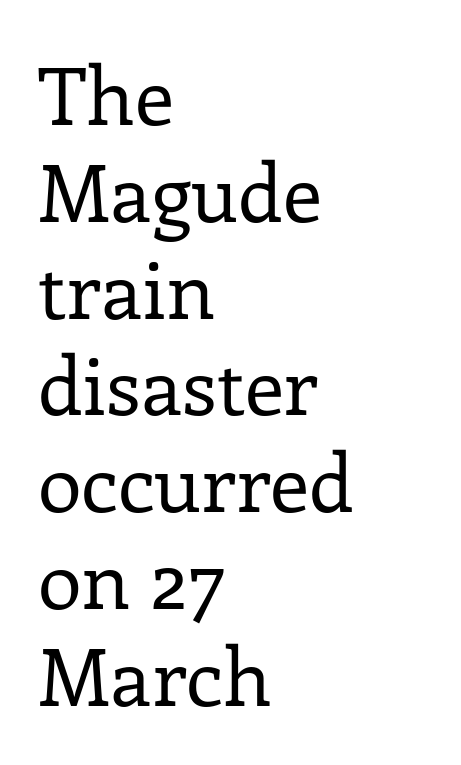
{"serif": "yes", "italic": "no", "bold": "no", "weight": "regular", "width": "normal", "stroke_contrast": "low", "x_height": "medium", "monospaced": "no", "underline": "no", "align": "left", "line_spacing_ratio": 1.21, "letter_spacing": "normal", "letter_spacing_em": 0.0, "glyph_px": 80}
